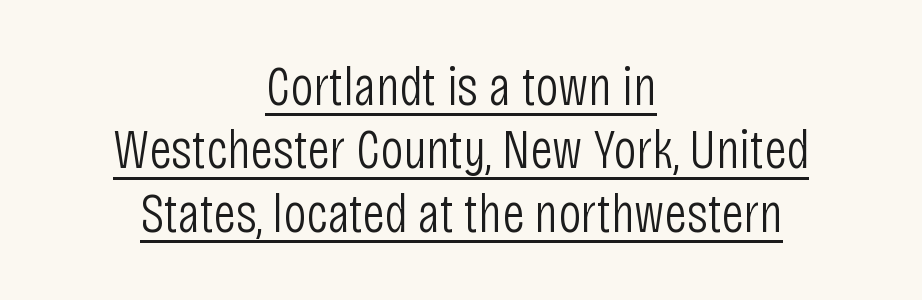
Q: Is the text bold? A: No.
Q: Is the text italic (slanted)? A: No, it is upright.
Q: Is the typeface a serif or a sans-serif typeface? A: Sans-serif.
Q: Is the text underlined? A: Yes.
Q: How is the paragraph aligned? A: Centered.
Q: Is the spacing between letters normal or unusually wide? A: Normal.
Q: Is the spacing between lines tight, normal or loose? A: Tight.
Q: Width (condensed, normal, or wide)? A: Condensed.
Q: Stroke contrast? A: Low.
Q: x-height? A: Large.
Q: Monospaced? A: No.
